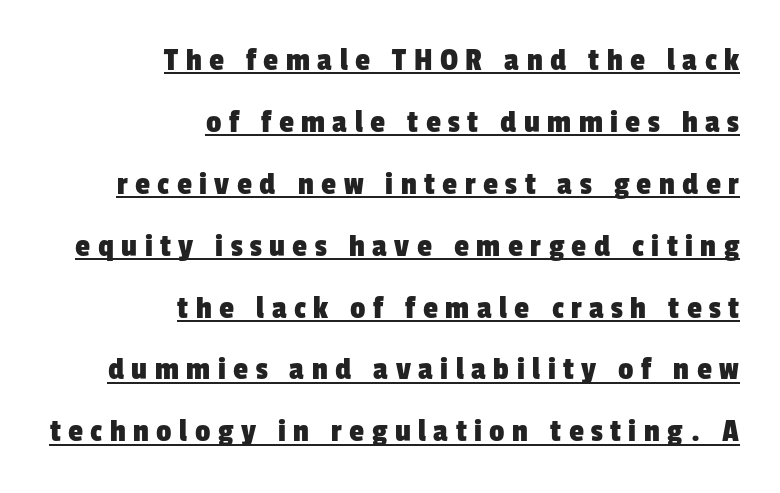
The image shows 34 px condensed sans-serif type; set right-aligned, line spacing 1.82x, unusually wide letter spacing (+0.22 em), underlined; low stroke contrast and a medium x-height.
